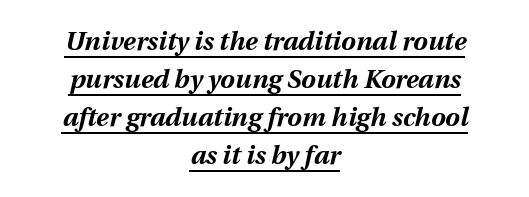
{"italic": "yes", "lean": "right", "slant_degrees": 12, "bold": "yes", "underline": "yes", "align": "center", "line_spacing": "normal", "line_spacing_ratio": 1.46, "letter_spacing": "normal", "letter_spacing_em": 0.0, "glyph_px": 26}
